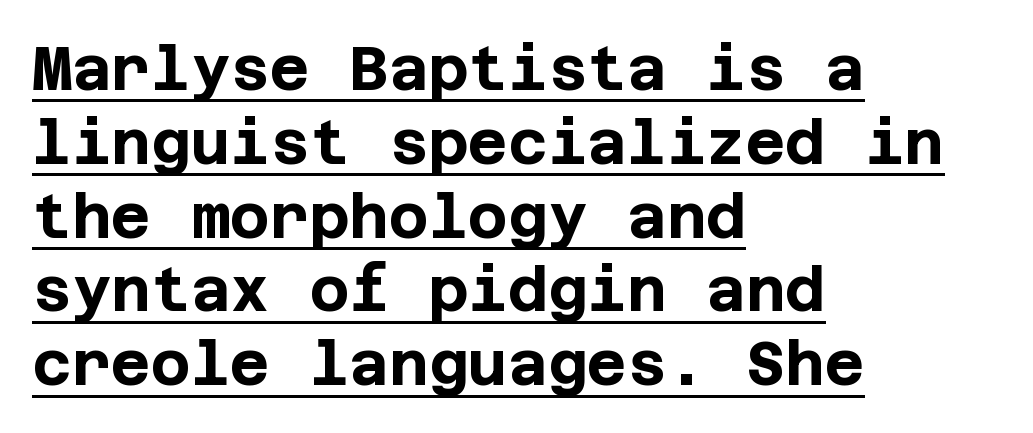
{"serif": "no", "italic": "no", "bold": "yes", "weight": "bold", "width": "normal", "stroke_contrast": "low", "x_height": "large", "underline": "yes", "align": "left", "line_spacing_ratio": 1.21, "letter_spacing": "normal", "letter_spacing_em": 0.0, "glyph_px": 61}
